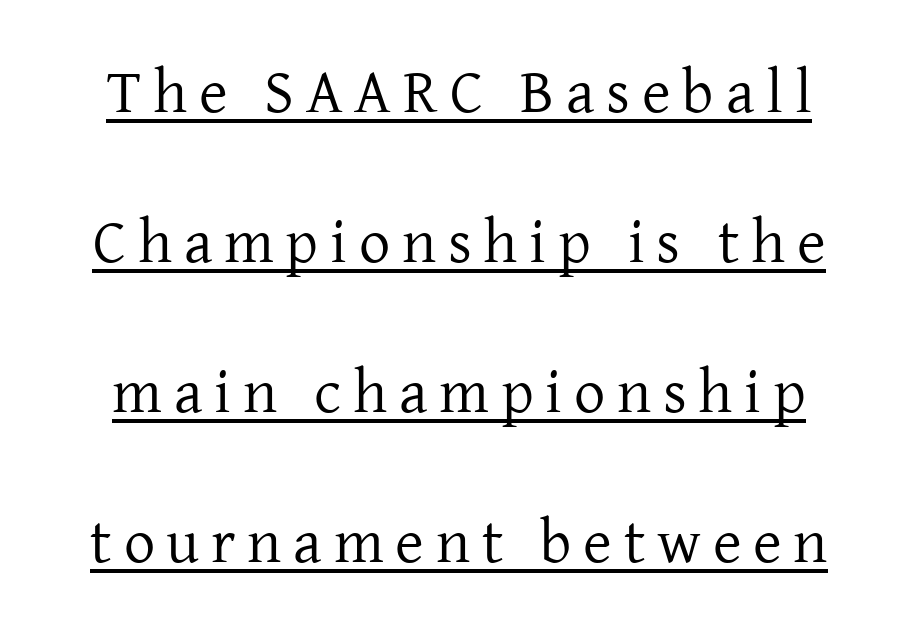
The image shows 62 px regular-weight serif type, upright; set centered, loose line spacing (2.42x), underlined; low stroke contrast and a medium x-height.
